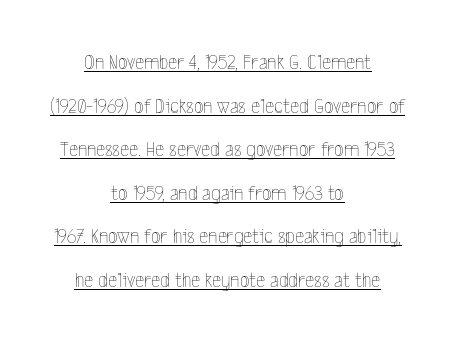
The image shows 22 px text type, upright; set centered, loose line spacing (1.98x), normal letter spacing, underlined.
